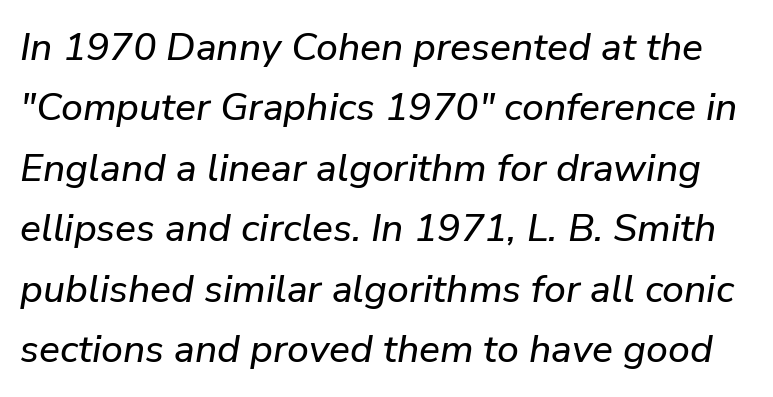
The glyphs look as if they've been sheared to an angle. This sample has the flowing, uneven cadence of proportional lettering. Summary of vertical rhythm: regular, with standard interline spacing. Type without underlining.
